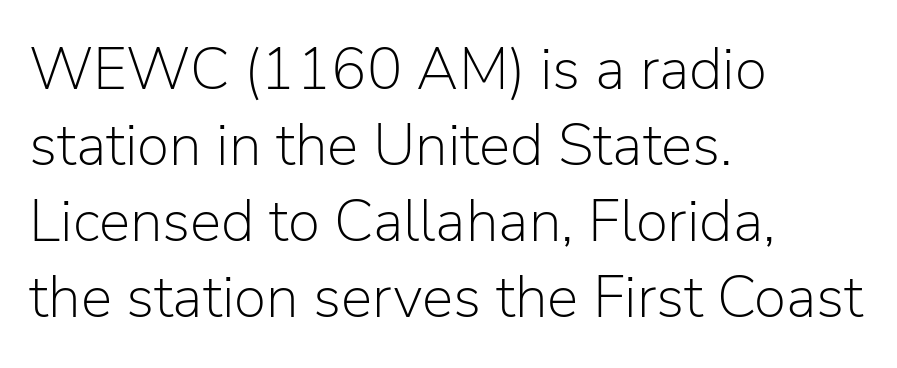
The image shows 59 px light sans-serif type, upright; set left-aligned, normal line spacing (1.29x), normal letter spacing, not underlined; low stroke contrast and a medium x-height.
